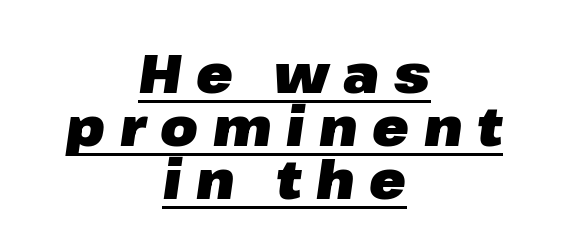
The image shows 54 px heavy type, italic (leaning right); set centered, tight line spacing (0.98x), unusually wide letter spacing (+0.27 em), underlined; low stroke contrast and a medium x-height.
